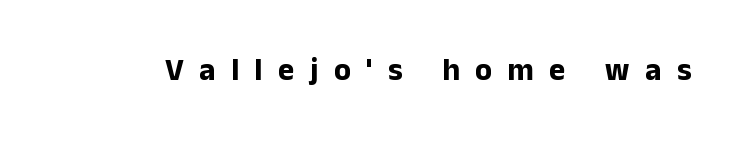
{"serif": "no", "italic": "no", "bold": "yes", "weight": "bold", "width": "normal", "stroke_contrast": "low", "x_height": "medium", "monospaced": "no", "underline": "no", "letter_spacing": "wide", "letter_spacing_em": 0.5, "glyph_px": 31}
